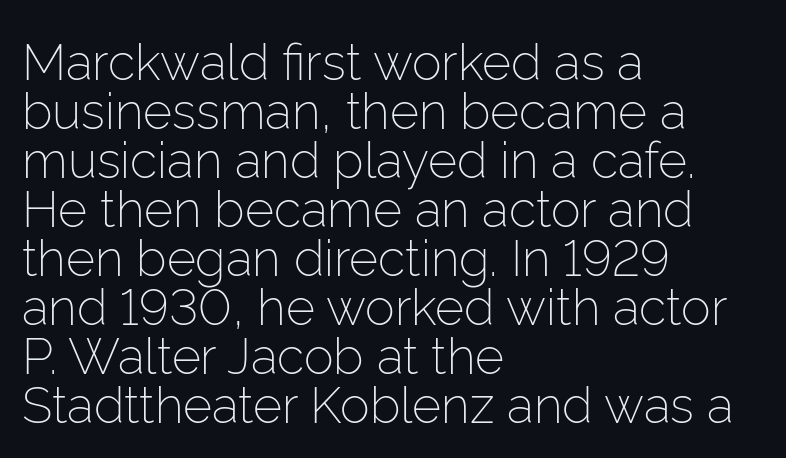
The rendering uses natural spacing where letterforms have individual widths. These lines are composed in type without serifs. You could call the tracking neutral — neither tight nor loose. Counters stay open thanks to moderate or lighter strokes.
